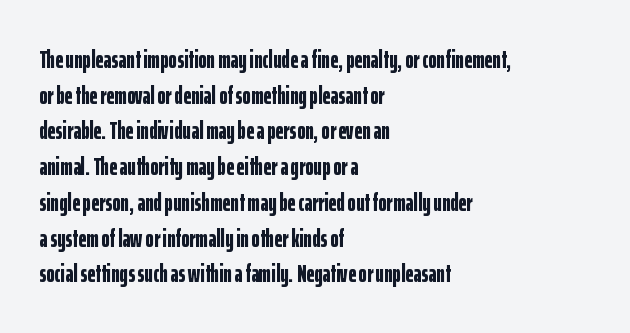
This rendering leaves character spacing at its baseline value. Any mark beneath the type? The region is blank. This is roman type, the default non-slanted kind. Pretty heavy lettering here — definitely bold. Notice how descenders clear the ascenders below comfortably — that's standard leading. All the whitespace from short lines collects on the right.
